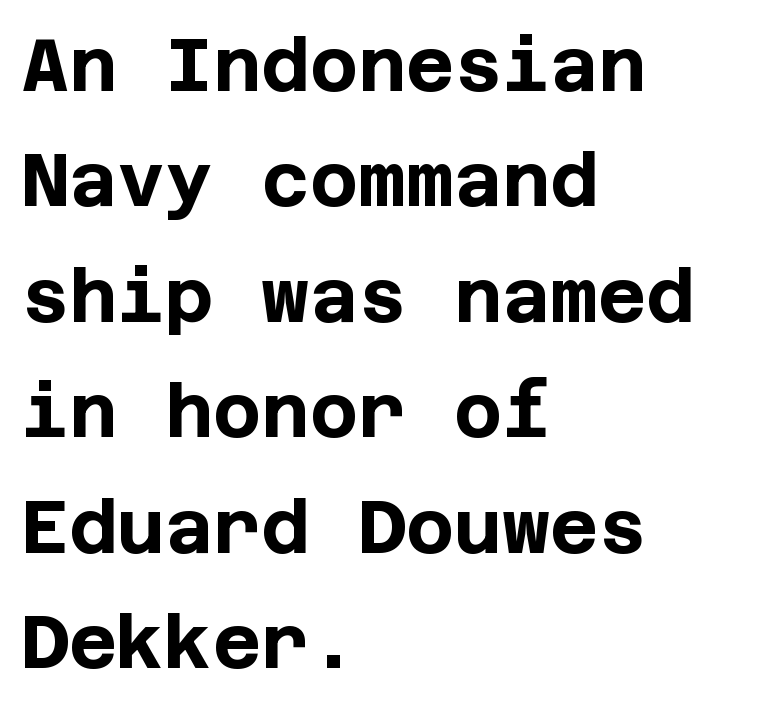
Q: Is the text bold? A: Yes.
Q: Is the text italic (slanted)? A: No, it is upright.
Q: Is the typeface a serif or a sans-serif typeface? A: Sans-serif.
Q: Is the text underlined? A: No.
Q: How is the paragraph aligned? A: Left-aligned.
Q: Is the spacing between letters normal or unusually wide? A: Normal.
Q: Is the spacing between lines tight, normal or loose? A: Normal.
Q: Width (condensed, normal, or wide)? A: Normal.
Q: Stroke contrast? A: Low.
Q: x-height? A: Large.
